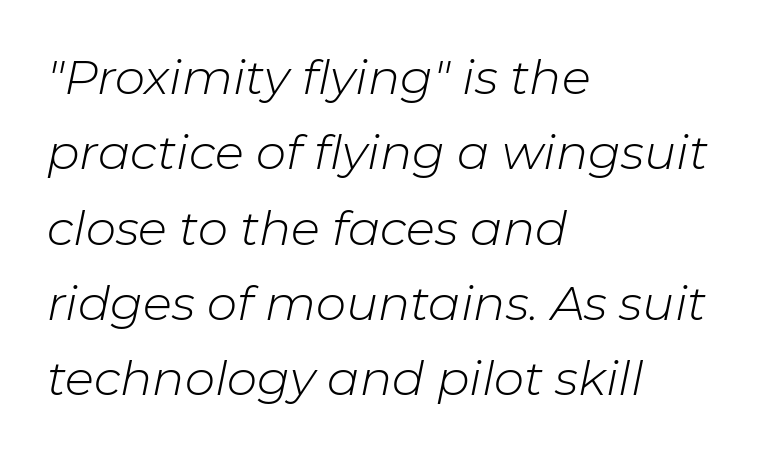
What stands out about the letter spacing? Nothing — it is the standard amount. The typesetting does not lean heavy: it is not bold. Whoever set this chose a conventional vertical rhythm. Each line starts at the same left margin while the right side varies. A clean baseline with only descenders dipping below it.
